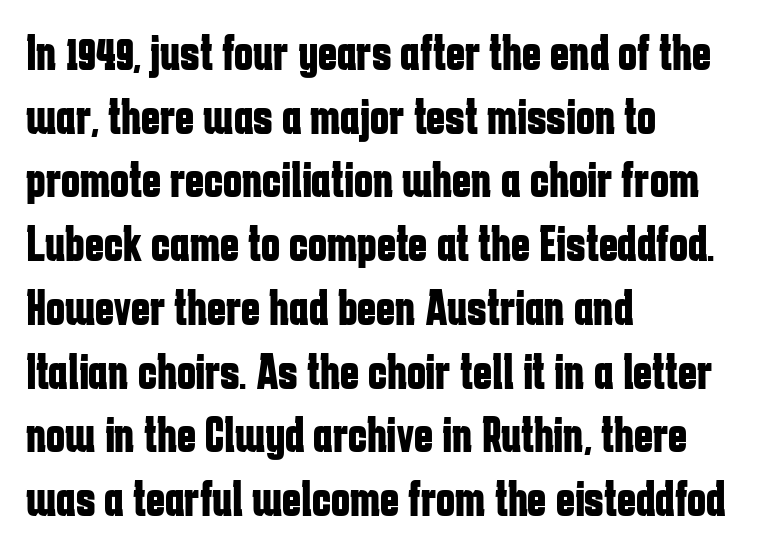
{"serif": "no", "italic": "no", "bold": "yes", "weight": "bold", "width": "condensed", "stroke_contrast": "low", "x_height": "medium", "monospaced": "no", "underline": "no", "align": "left", "line_spacing": "normal", "line_spacing_ratio": 1.25, "letter_spacing": "normal", "letter_spacing_em": 0.0, "glyph_px": 51}
